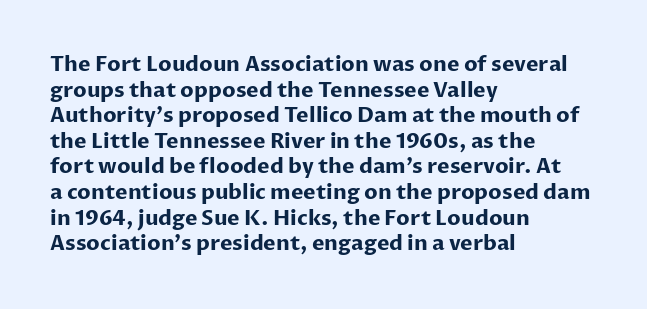
{"italic": "no", "bold": "yes", "underline": "no", "align": "left", "line_spacing_ratio": 1.22, "letter_spacing": "normal", "letter_spacing_em": 0.0, "glyph_px": 21}
